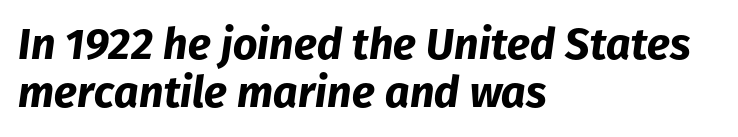
Thick stems and heavy bowls — unmistakably bold. Line beginnings align vertically; line endings do not. Looking at the ascenders, they clearly lean. The leading is snug, giving the passage a crowded texture.
